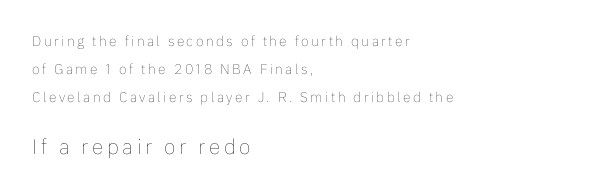
Leading: increased. Ordinary non-slanted type is in use. Compared with a centered layout, this one pins lines to the left instead. Descenders hang freely into open space.
